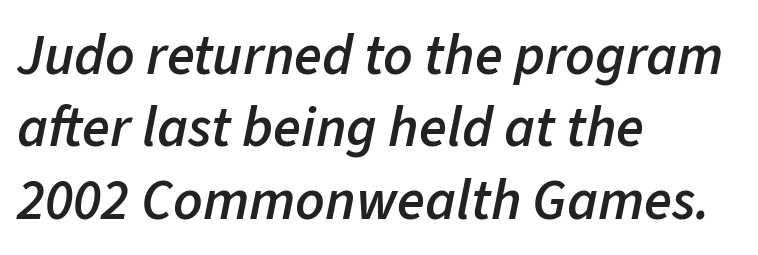
The image shows 57 px semibold type, italic (leaning right); set left-aligned, normal line spacing (1.27x), normal letter spacing, not underlined; low stroke contrast and a medium x-height.
